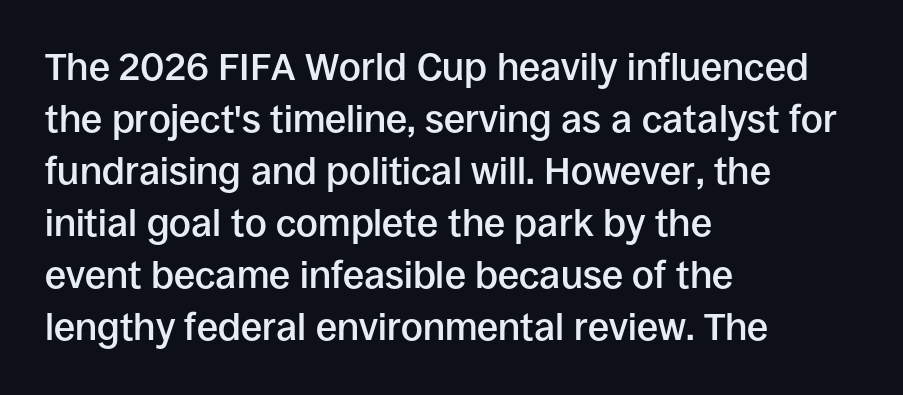
{"serif": "no", "italic": "no", "bold": "semi", "weight": "semibold", "width": "normal", "stroke_contrast": "low", "x_height": "large", "monospaced": "no", "underline": "no", "align": "left", "line_spacing": "normal", "line_spacing_ratio": 1.37, "letter_spacing": "normal", "letter_spacing_em": 0.0, "glyph_px": 38}
